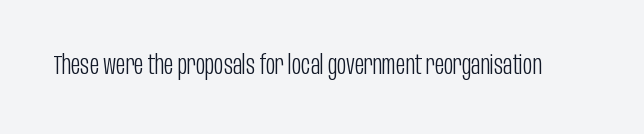
The image shows 26 px text type, upright; set normal letter spacing, not underlined.
